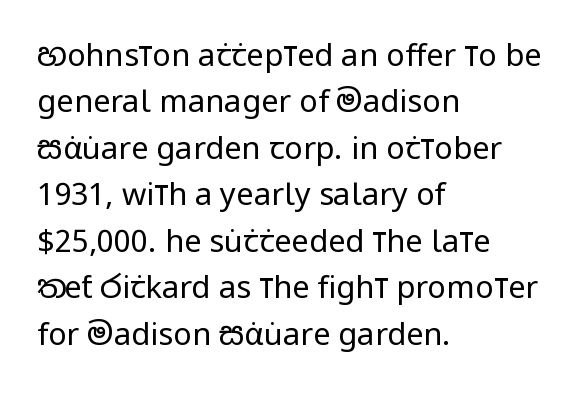
The image shows 31 px regular-weight, condensed sans-serif type, upright; set left-aligned, normal line spacing (1.5x), normal letter spacing, not underlined; low stroke contrast and a large x-height.
